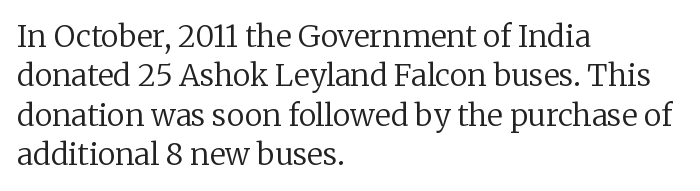
{"serif": "yes", "italic": "no", "bold": "no", "weight": "regular", "width": "normal", "stroke_contrast": "low", "x_height": "medium", "monospaced": "no", "underline": "no", "align": "left", "line_spacing": "normal", "line_spacing_ratio": 1.31, "letter_spacing": "normal", "letter_spacing_em": 0.0, "glyph_px": 30}
